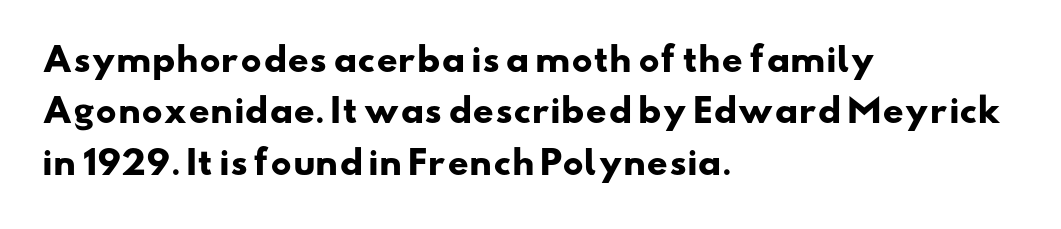
The image shows 33 px heavy, wide sans-serif type; set left-aligned, normal line spacing (1.56x), normal letter spacing, not underlined; low stroke contrast and a small x-height.
